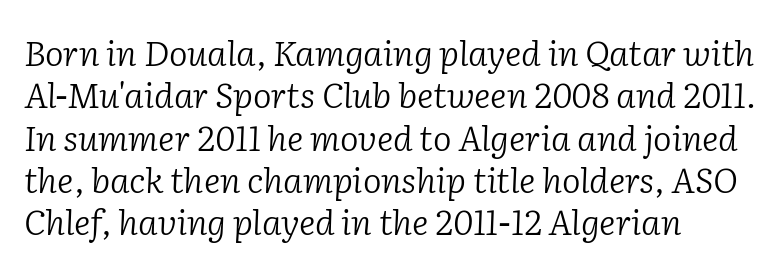
The image shows 35 px light serif type, italic (leaning right); set left-aligned, line spacing 1.21x, normal letter spacing, not underlined; low stroke contrast and a medium x-height.
